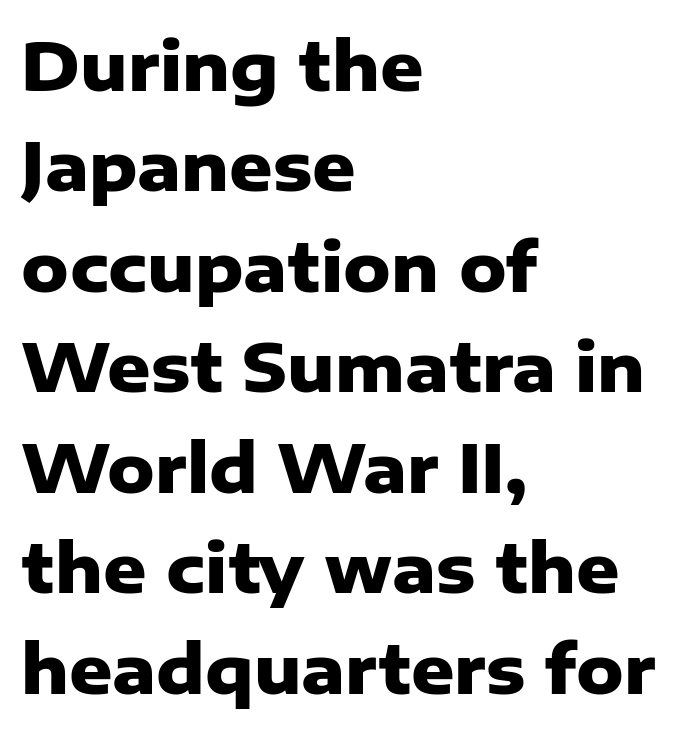
The axis of the letterforms is exactly vertical. Strong, thick strokes mark this as bold type. Serifs: no, the terminals of the letterforms are clean. In terms of leading, this rendering sits right in the middle. The lines in this sample share a left origin and differ only in where they stop. Standard letterfit; no display-style spreading of the glyphs.
